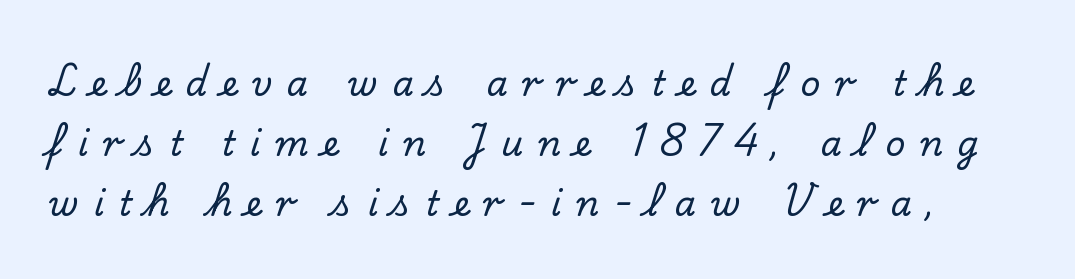
Q: Is the text italic (slanted)? A: Yes.
Q: Is the typeface a serif or a sans-serif typeface? A: Serif.
Q: Is the text underlined? A: No.
Q: Is the spacing between letters normal or unusually wide? A: Unusually wide.
Q: Width (condensed, normal, or wide)? A: Normal.
Q: Stroke contrast? A: Low.
Q: x-height? A: Small.
Q: Monospaced? A: No.
